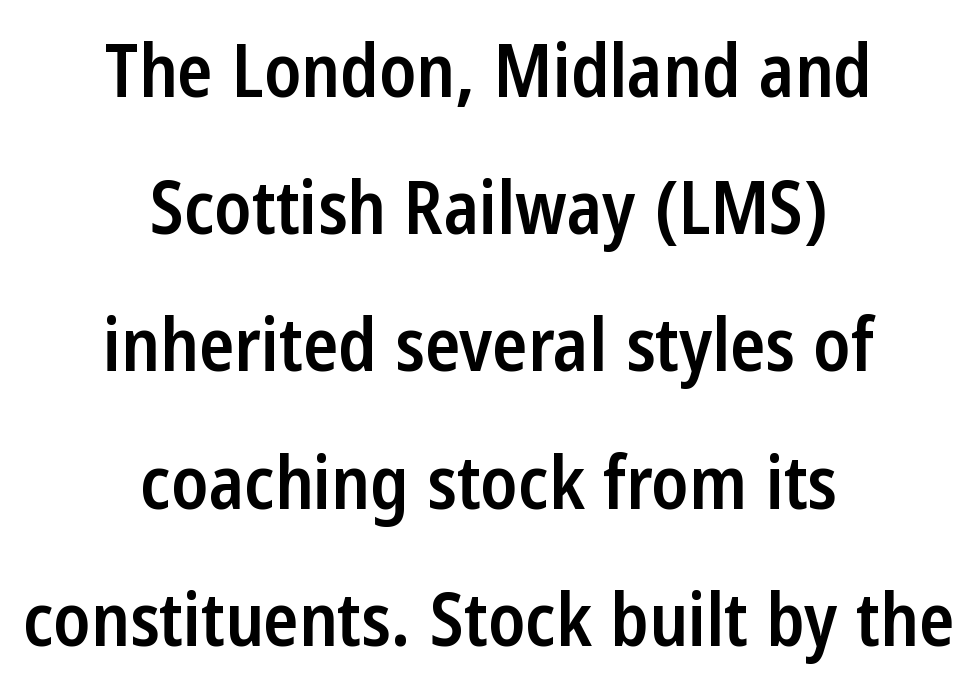
{"serif": "no", "italic": "no", "bold": "semi", "weight": "semibold", "width": "condensed", "stroke_contrast": "low", "x_height": "medium", "monospaced": "no", "underline": "no", "align": "center", "line_spacing_ratio": 1.88, "letter_spacing": "normal", "letter_spacing_em": 0.0, "glyph_px": 73}
